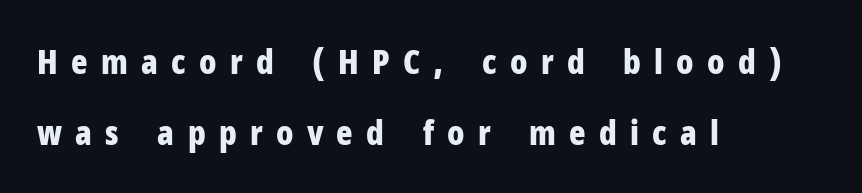
Q: Is the text bold? A: Yes.
Q: Is the text italic (slanted)? A: No, it is upright.
Q: Is the typeface a serif or a sans-serif typeface? A: Sans-serif.
Q: Is the text underlined? A: No.
Q: How is the paragraph aligned? A: Left-aligned.
Q: Is the spacing between letters normal or unusually wide? A: Unusually wide.
Q: Is the spacing between lines tight, normal or loose? A: Loose.
Q: Width (condensed, normal, or wide)? A: Condensed.
Q: Stroke contrast? A: Low.
Q: x-height? A: Medium.
Q: Monospaced? A: No.
